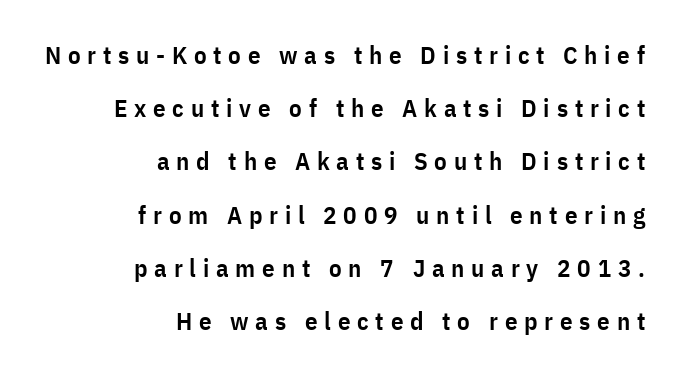
The glyphs have the mass of a demibold cut, below bold. You can tell it's not italic because the verticals are truly vertical. One glance says open: line gaps are wider than usual. The string is rendered with underlining switched off. What stands out about the letter spacing? Its width — letters are far apart. The lines are quadded right.
